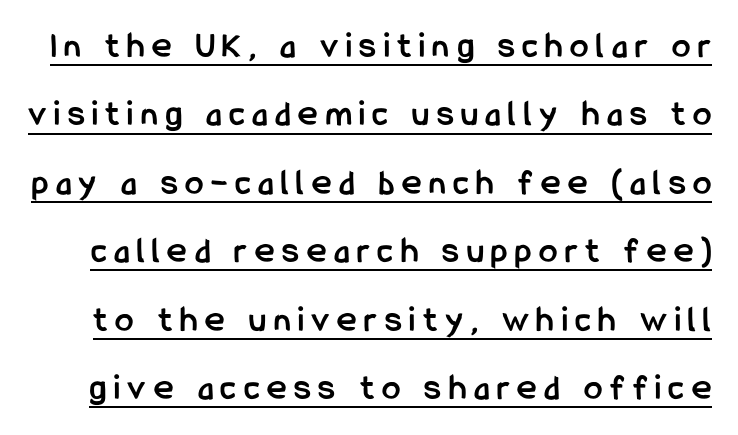
Q: Is the text bold? A: Yes.
Q: Is the text italic (slanted)? A: No, it is upright.
Q: Is the typeface a serif or a sans-serif typeface? A: Sans-serif.
Q: Is the text underlined? A: Yes.
Q: Is the spacing between letters normal or unusually wide? A: Unusually wide.
Q: Width (condensed, normal, or wide)? A: Condensed.
Q: Stroke contrast? A: Low.
Q: x-height? A: Medium.
Q: Monospaced? A: No.
